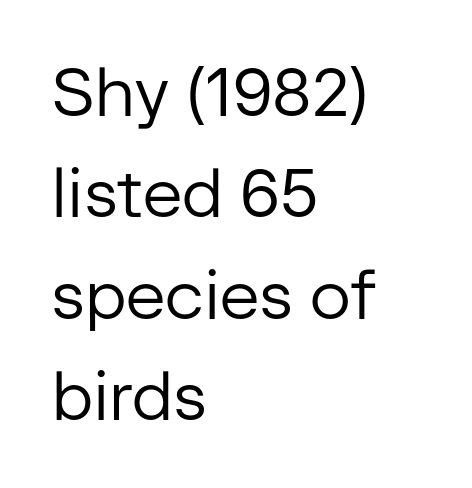
Q: Is the text bold? A: No.
Q: Is the text italic (slanted)? A: No, it is upright.
Q: Is the typeface a serif or a sans-serif typeface? A: Sans-serif.
Q: Is the text underlined? A: No.
Q: How is the paragraph aligned? A: Left-aligned.
Q: Is the spacing between letters normal or unusually wide? A: Normal.
Q: Is the spacing between lines tight, normal or loose? A: Normal.
Q: Width (condensed, normal, or wide)? A: Normal.
Q: Stroke contrast? A: Low.
Q: x-height? A: Medium.
Q: Monospaced? A: No.
